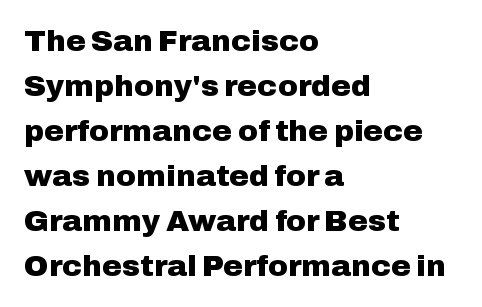
The image shows 30 px heavy sans-serif type, upright; set left-aligned, normal line spacing (1.5x), normal letter spacing, not underlined; low stroke contrast and a medium x-height.
